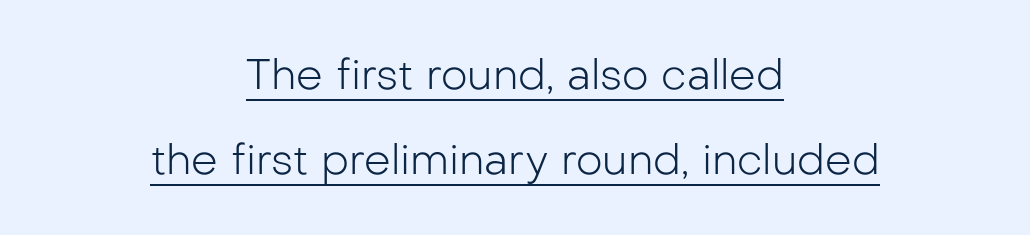
The image shows 42 px light sans-serif type, upright; set centered, loose line spacing (2.02x), normal letter spacing, underlined; low stroke contrast and a medium x-height.
